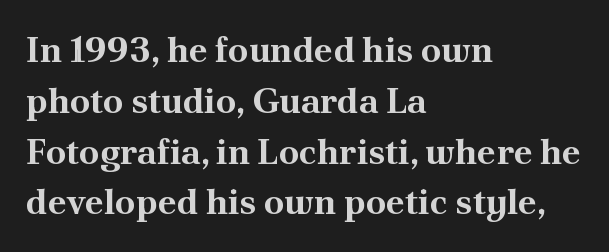
{"serif": "yes", "italic": "no", "bold": "yes", "weight": "bold", "width": "normal", "stroke_contrast": "medium", "x_height": "small", "monospaced": "no", "underline": "no", "align": "left", "line_spacing": "normal", "line_spacing_ratio": 1.41, "letter_spacing": "normal", "letter_spacing_em": 0.0, "glyph_px": 36}
